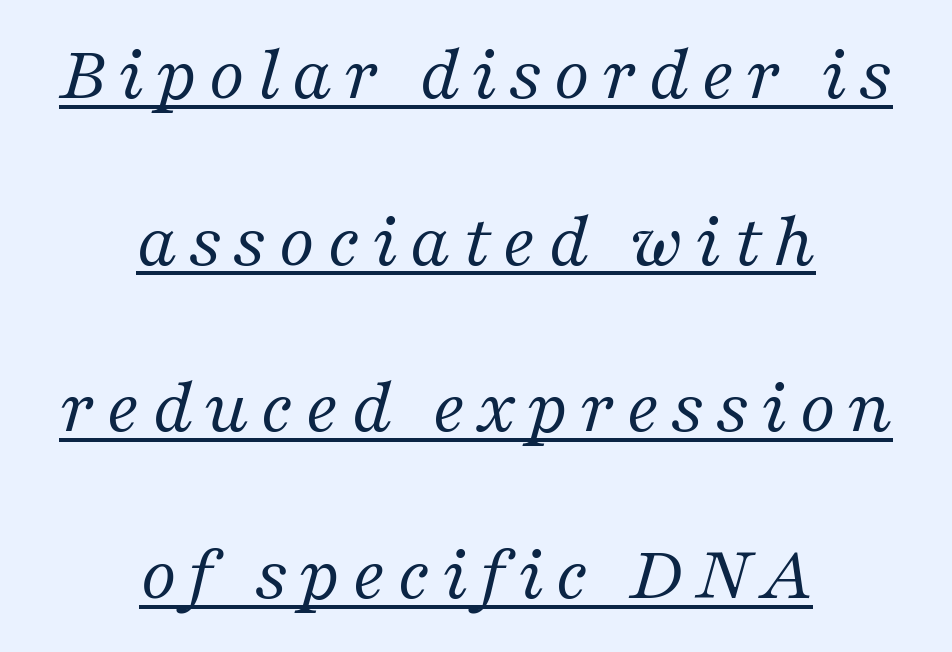
Q: Is the text bold? A: No.
Q: Is the text italic (slanted)? A: Yes, it leans right by about 16 degrees.
Q: Is the typeface a serif or a sans-serif typeface? A: Serif.
Q: Is the text underlined? A: Yes.
Q: How is the paragraph aligned? A: Centered.
Q: Is the spacing between lines tight, normal or loose? A: Loose.
Q: Width (condensed, normal, or wide)? A: Normal.
Q: Stroke contrast? A: Medium.
Q: x-height? A: Medium.
Q: Monospaced? A: No.
